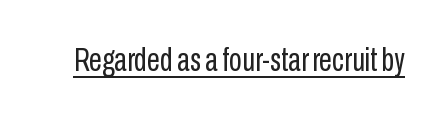
Q: Is the text bold? A: No.
Q: Is the text italic (slanted)? A: No, it is upright.
Q: Is the typeface a serif or a sans-serif typeface? A: Sans-serif.
Q: Is the text underlined? A: Yes.
Q: Is the spacing between letters normal or unusually wide? A: Normal.
Q: Width (condensed, normal, or wide)? A: Condensed.
Q: Stroke contrast? A: Low.
Q: x-height? A: Medium.
Q: Monospaced? A: No.
